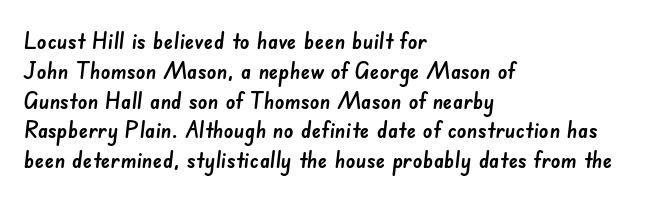
Q: Is the text underlined? A: No.
Q: How is the paragraph aligned? A: Left-aligned.
Q: Is the spacing between letters normal or unusually wide? A: Normal.
